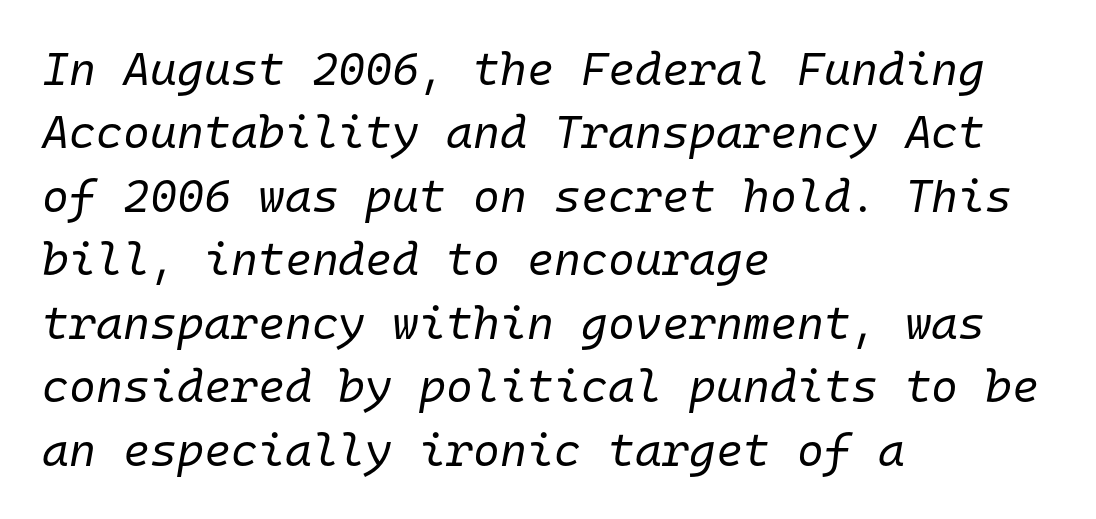
Q: Is the text bold? A: No.
Q: Is the text italic (slanted)? A: Yes, it leans right by about 10 degrees.
Q: Is the text underlined? A: No.
Q: How is the paragraph aligned? A: Left-aligned.
Q: Is the spacing between letters normal or unusually wide? A: Normal.
Q: Is the spacing between lines tight, normal or loose? A: Normal.
Q: Width (condensed, normal, or wide)? A: Normal.
Q: Stroke contrast? A: Low.
Q: x-height? A: Medium.
Q: Monospaced? A: Yes.
